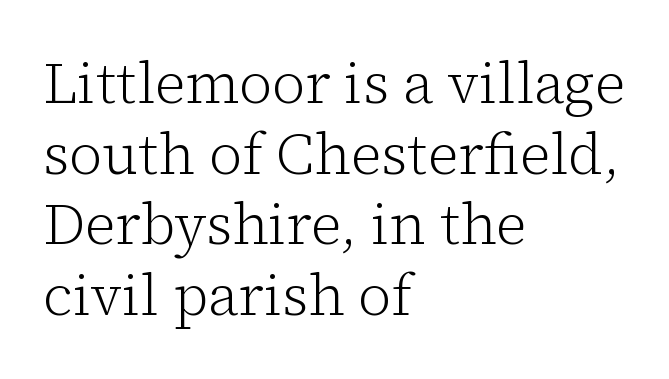
{"serif": "yes", "italic": "no", "bold": "no", "weight": "light", "width": "normal", "stroke_contrast": "low", "x_height": "medium", "monospaced": "no", "underline": "no", "align": "left", "line_spacing_ratio": 1.24, "letter_spacing": "normal", "letter_spacing_em": 0.0, "glyph_px": 57}
